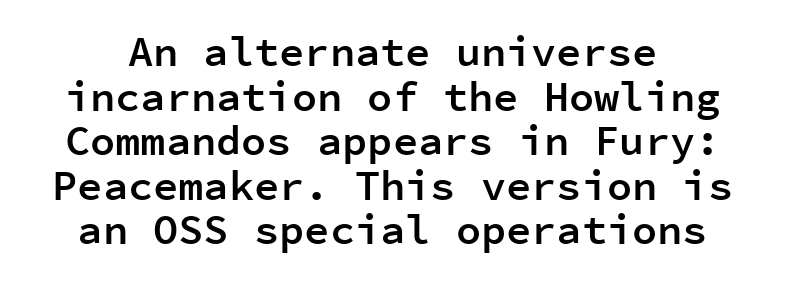
The image shows 42 px semibold sans-serif type, upright, monospaced; set tight line spacing (1.06x), normal letter spacing, not underlined; low stroke contrast and a medium x-height.
